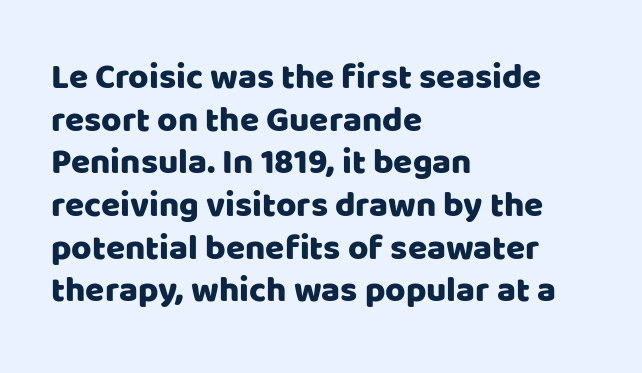
{"serif": "no", "italic": "no", "width": "normal", "stroke_contrast": "low", "x_height": "large", "monospaced": "no", "underline": "no", "align": "left", "line_spacing_ratio": 1.22, "letter_spacing": "normal", "letter_spacing_em": 0.0, "glyph_px": 35}
